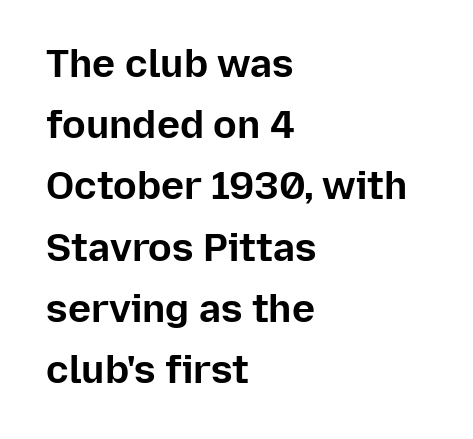
Q: Is the text bold? A: Yes.
Q: Is the text italic (slanted)? A: No, it is upright.
Q: Is the typeface a serif or a sans-serif typeface? A: Sans-serif.
Q: Is the text underlined? A: No.
Q: How is the paragraph aligned? A: Left-aligned.
Q: Is the spacing between letters normal or unusually wide? A: Normal.
Q: Is the spacing between lines tight, normal or loose? A: Normal.
Q: Width (condensed, normal, or wide)? A: Normal.
Q: Stroke contrast? A: Low.
Q: x-height? A: Medium.
Q: Monospaced? A: No.
